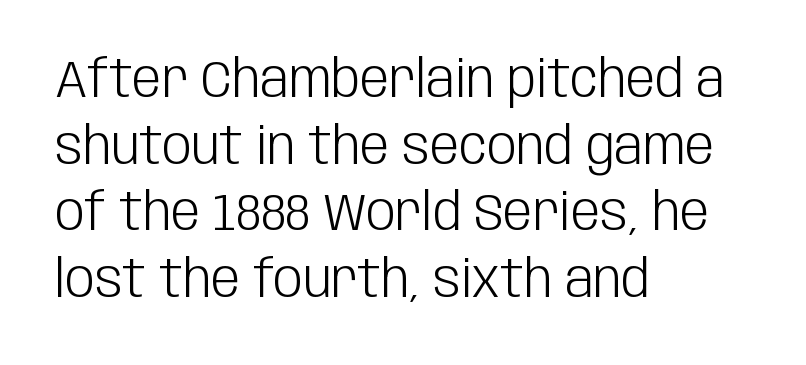
The image shows 52 px light, condensed sans-serif type, upright; set left-aligned, normal line spacing (1.28x), normal letter spacing, not underlined; low stroke contrast and a large x-height.
